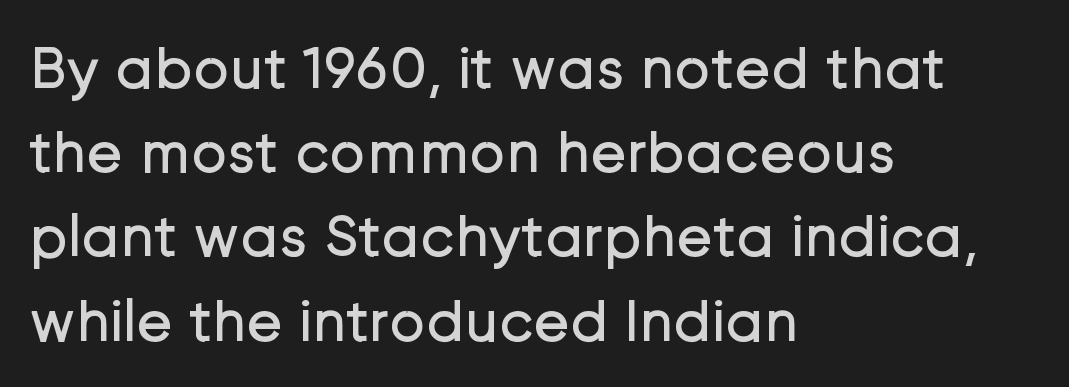
{"serif": "no", "italic": "no", "bold": "no", "weight": "regular", "width": "normal", "stroke_contrast": "low", "x_height": "medium", "monospaced": "no", "underline": "no", "align": "left", "line_spacing": "normal", "line_spacing_ratio": 1.38, "letter_spacing": "normal", "letter_spacing_em": 0.0, "glyph_px": 61}
